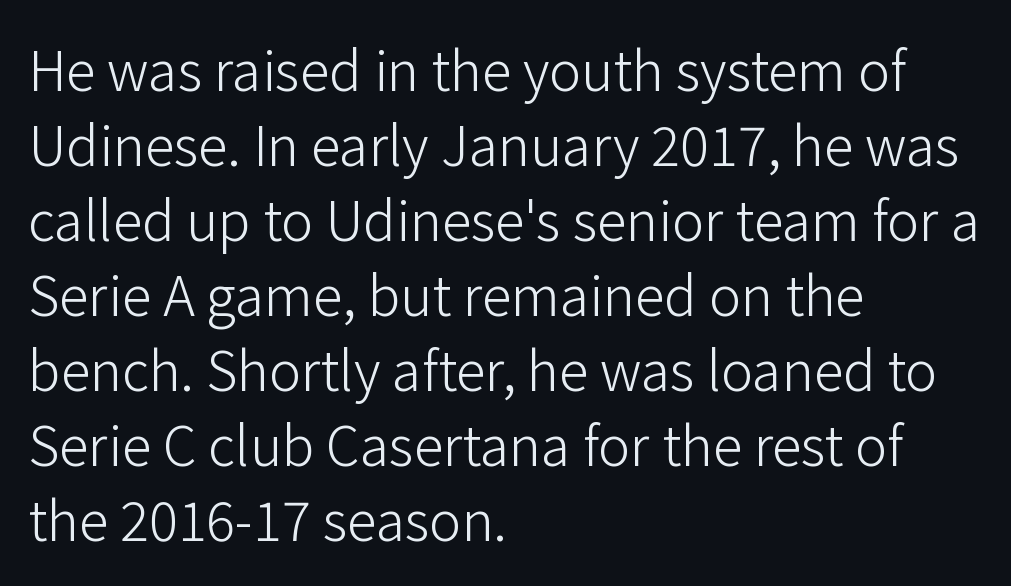
{"serif": "no", "italic": "no", "bold": "no", "weight": "light", "width": "normal", "stroke_contrast": "low", "x_height": "medium", "monospaced": "no", "underline": "no", "align": "left", "line_spacing": "normal", "line_spacing_ratio": 1.39, "letter_spacing": "normal", "letter_spacing_em": 0.0, "glyph_px": 54}
